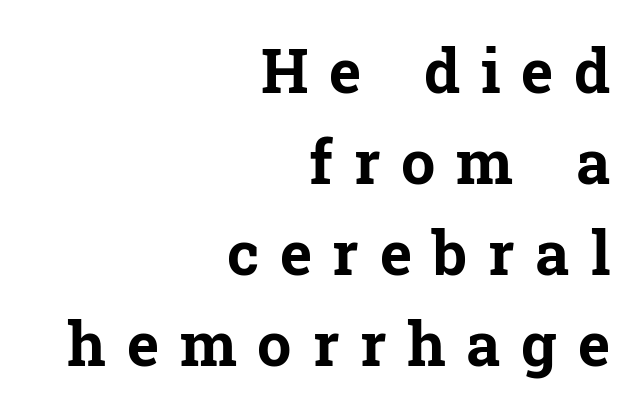
Q: Is the text bold? A: Yes.
Q: Is the text italic (slanted)? A: No, it is upright.
Q: Is the typeface a serif or a sans-serif typeface? A: Serif.
Q: Is the text underlined? A: No.
Q: How is the paragraph aligned? A: Right-aligned.
Q: Is the spacing between letters normal or unusually wide? A: Unusually wide.
Q: Is the spacing between lines tight, normal or loose? A: Normal.
Q: Width (condensed, normal, or wide)? A: Normal.
Q: Stroke contrast? A: Low.
Q: x-height? A: Medium.
Q: Monospaced? A: No.
